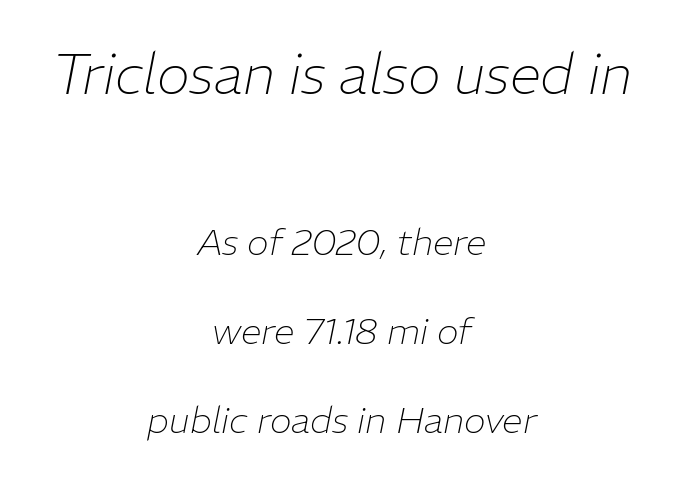
{"italic": "yes", "lean": "right", "slant_degrees": 11, "bold": "no", "weight": "thin", "width": "normal", "stroke_contrast": "low", "x_height": "medium", "monospaced": "no", "underline": "no", "align": "center", "line_spacing": "loose", "line_spacing_ratio": 2.4, "letter_spacing": "normal", "letter_spacing_em": 0.0, "larger_block": "first", "size_ratio": 1.51, "glyph_px": 56}
